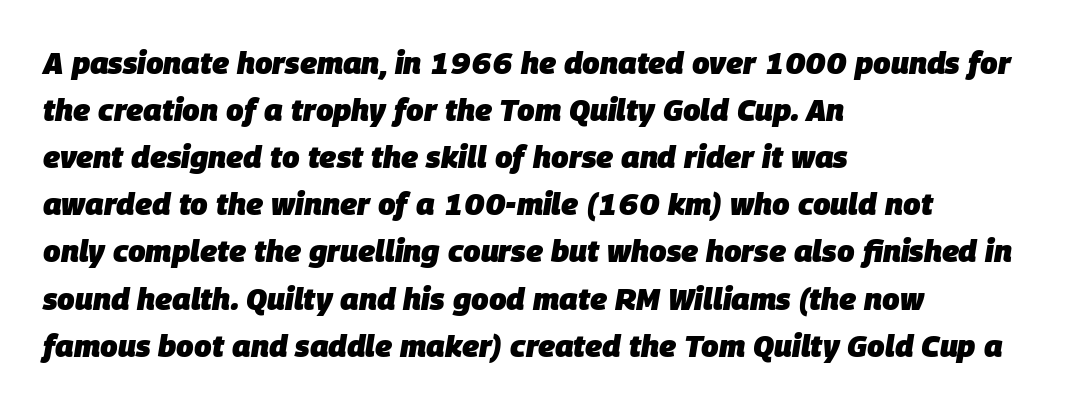
{"italic": "yes", "lean": "right", "slant_degrees": 9, "bold": "yes", "weight": "heavy", "width": "normal", "stroke_contrast": "low", "x_height": "large", "monospaced": "no", "underline": "no", "align": "left", "line_spacing": "normal", "line_spacing_ratio": 1.52, "letter_spacing": "normal", "letter_spacing_em": 0.0, "glyph_px": 31}
